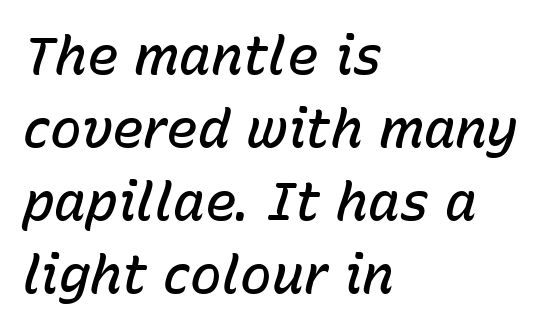
Vertically, the passage feels balanced, rows spaced as you'd expect. The passage shown is typed in a proportional face where columns would drift. Typesetter's note: demi weight, one step under bold. This is oblique type, the kind used for emphasis or titles.
